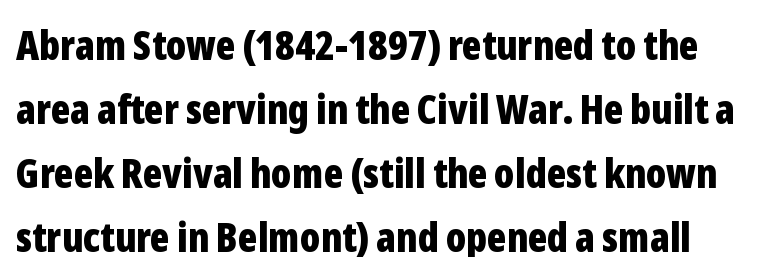
The image shows 41 px bold, condensed sans-serif type, upright; set normal line spacing (1.56x), normal letter spacing, not underlined; low stroke contrast and a medium x-height.
